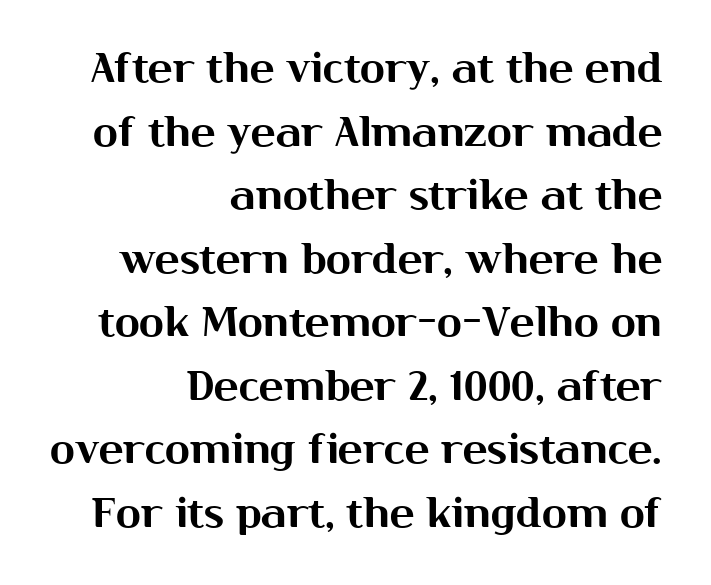
Q: Is the text italic (slanted)? A: No, it is upright.
Q: Is the typeface a serif or a sans-serif typeface? A: Sans-serif.
Q: Is the text underlined? A: No.
Q: How is the paragraph aligned? A: Right-aligned.
Q: Is the spacing between letters normal or unusually wide? A: Normal.
Q: Is the spacing between lines tight, normal or loose? A: Normal.
Q: Width (condensed, normal, or wide)? A: Normal.
Q: Stroke contrast? A: Medium.
Q: x-height? A: Medium.
Q: Monospaced? A: No.
